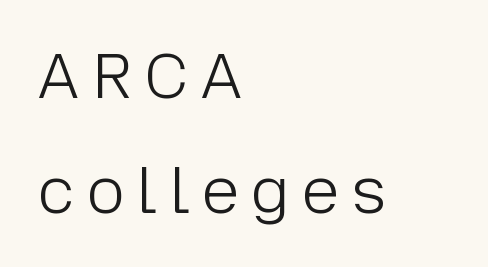
The foot of each line stays bare and open. These lines are rendered in a variable-pitch font. This rendering employs a face without finishing strokes, i.e., a sans-serif. This reads as an unemphasized weight, regular at the heaviest.
